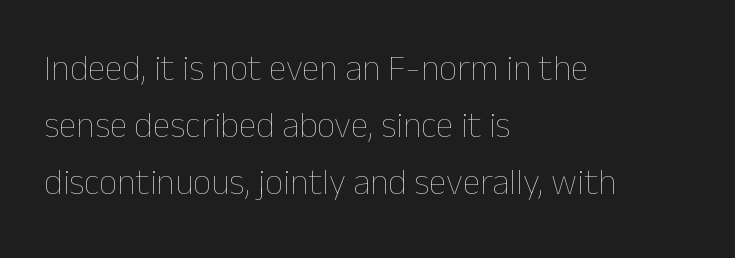
{"italic": "no", "bold": "no", "weight": "thin", "width": "normal", "stroke_contrast": "low", "x_height": "medium", "monospaced": "no", "underline": "no", "align": "left", "line_spacing": "normal", "line_spacing_ratio": 1.58, "letter_spacing": "normal", "letter_spacing_em": 0.0, "glyph_px": 36}
